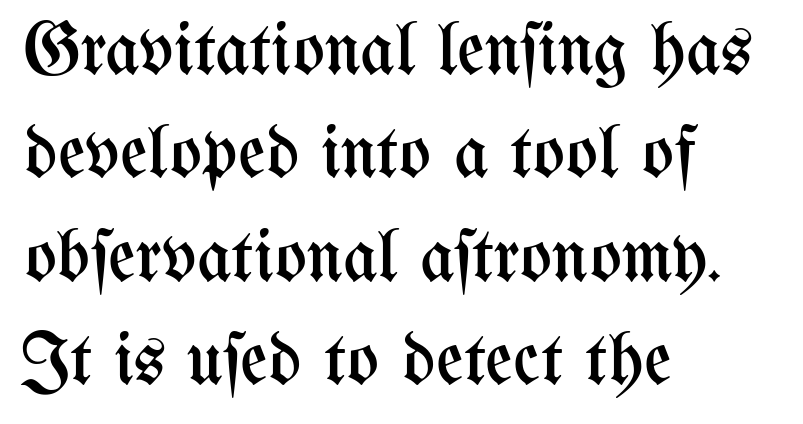
Is the type heavy? It reads as light-to-regular instead. Words float on clear page, feet unadorned. Character widths vary here, with narrow letters taking less room than wide ones. The lines are quadded left. Compared with typical paragraphs, the rows here are spaced about the same.
